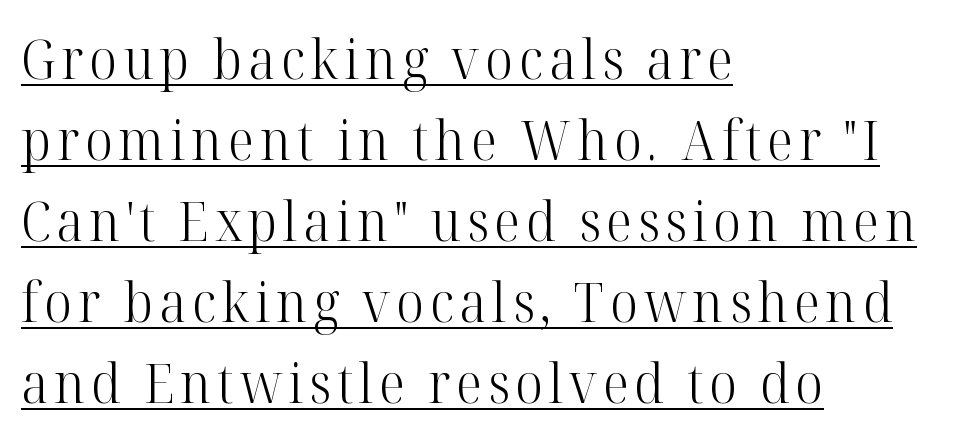
{"serif": "yes", "italic": "no", "bold": "no", "weight": "light", "width": "normal", "stroke_contrast": "high", "x_height": "medium", "monospaced": "no", "underline": "yes", "align": "left", "line_spacing": "normal", "line_spacing_ratio": 1.5, "glyph_px": 54}
